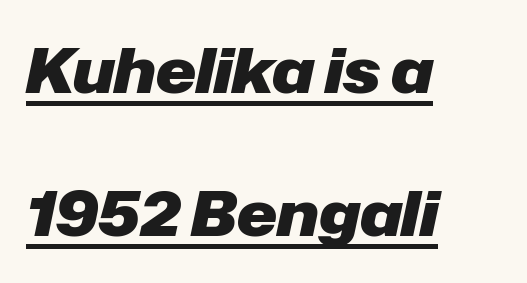
Notice the wide empty band between every row — that's loose leading. Caption: bold face, heavy strokes. Caption: multi-line text, flush left, ragged right. Underlined type. The rendering uses natural spacing where letterforms have individual widths.
